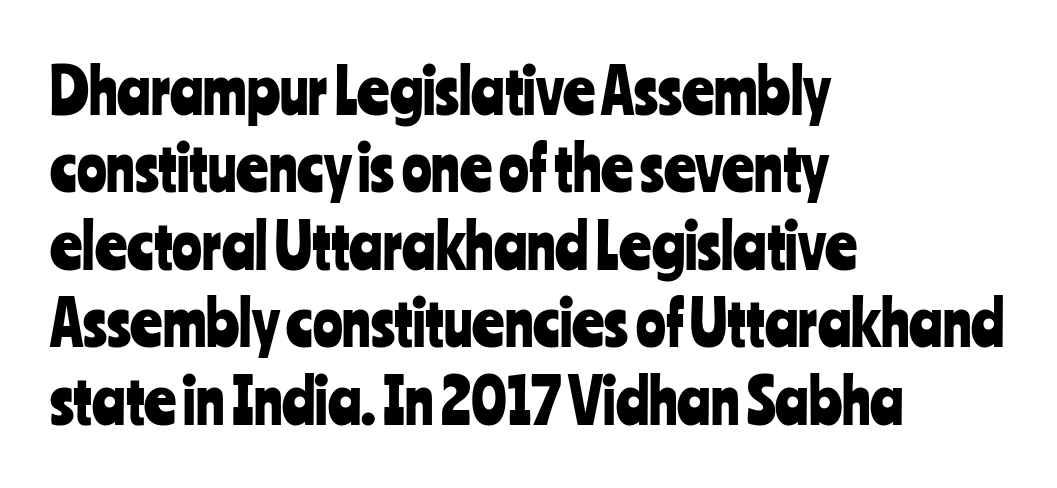
The image shows 62 px condensed sans-serif type, upright; set left-aligned, normal line spacing (1.25x), normal letter spacing, not underlined; low stroke contrast and a medium x-height.
